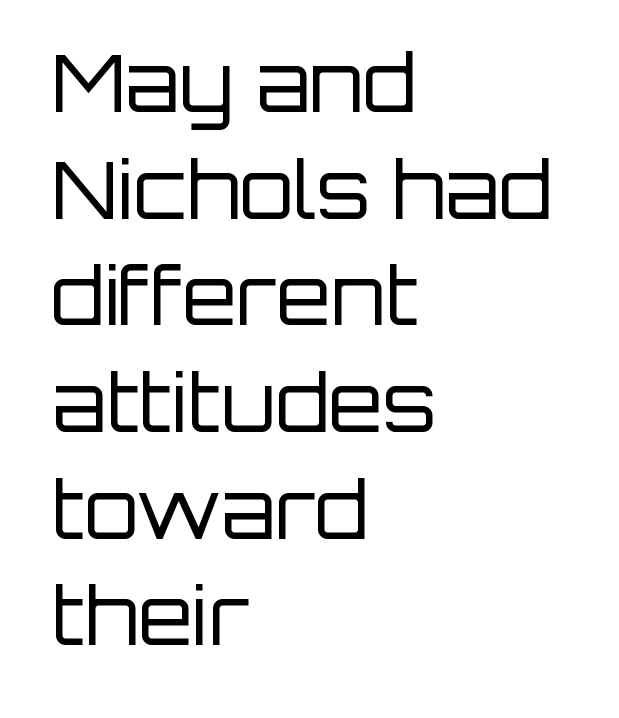
Q: Is the text bold? A: No.
Q: Is the text italic (slanted)? A: No, it is upright.
Q: Is the typeface a serif or a sans-serif typeface? A: Sans-serif.
Q: Is the text underlined? A: No.
Q: How is the paragraph aligned? A: Left-aligned.
Q: Is the spacing between letters normal or unusually wide? A: Normal.
Q: Is the spacing between lines tight, normal or loose? A: Normal.
Q: Width (condensed, normal, or wide)? A: Normal.
Q: Stroke contrast? A: Low.
Q: x-height? A: Large.
Q: Monospaced? A: No.
